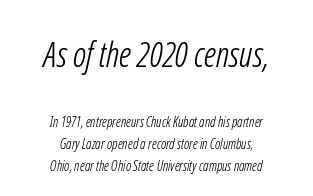
The upper block of text is set noticeably larger than the block beneath it. Nothing sits at the stroke ends, so this counts as sans-serif. Vertical spacing — default. The space directly below the letters is spotless. Standard letterfit; no display-style spreading of the glyphs.
